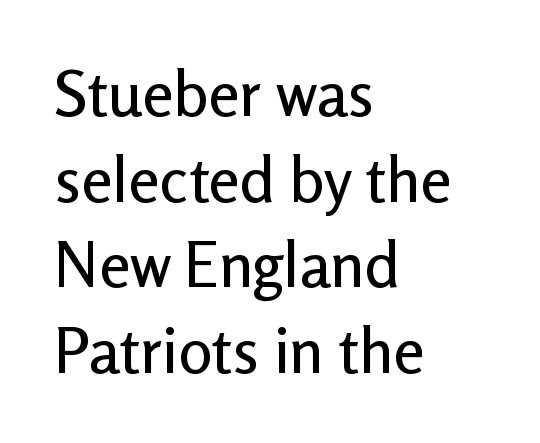
Q: Is the text italic (slanted)? A: No, it is upright.
Q: Is the typeface a serif or a sans-serif typeface? A: Sans-serif.
Q: Is the text underlined? A: No.
Q: How is the paragraph aligned? A: Left-aligned.
Q: Is the spacing between letters normal or unusually wide? A: Normal.
Q: Is the spacing between lines tight, normal or loose? A: Normal.
Q: Width (condensed, normal, or wide)? A: Normal.
Q: Stroke contrast? A: Low.
Q: x-height? A: Medium.
Q: Monospaced? A: No.
